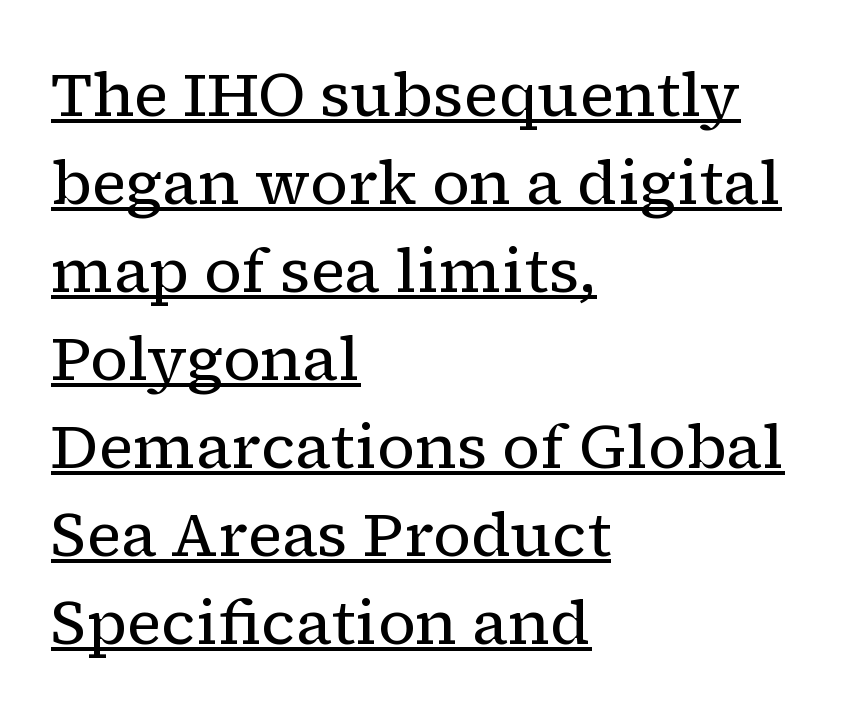
The image shows 62 px regular-weight serif type, upright; set left-aligned, normal line spacing (1.42x), normal letter spacing, underlined; low stroke contrast and a medium x-height.
